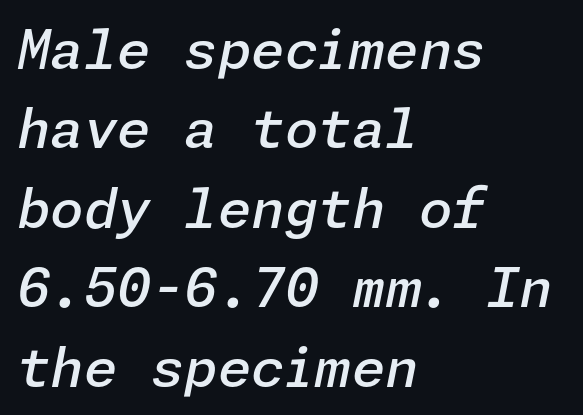
Q: Is the text bold? A: Semi-bold.
Q: Is the text italic (slanted)? A: Yes, it leans right by about 11 degrees.
Q: Is the text underlined? A: No.
Q: How is the paragraph aligned? A: Left-aligned.
Q: Is the spacing between letters normal or unusually wide? A: Normal.
Q: Is the spacing between lines tight, normal or loose? A: Normal.
Q: Width (condensed, normal, or wide)? A: Normal.
Q: Stroke contrast? A: Low.
Q: x-height? A: Medium.
